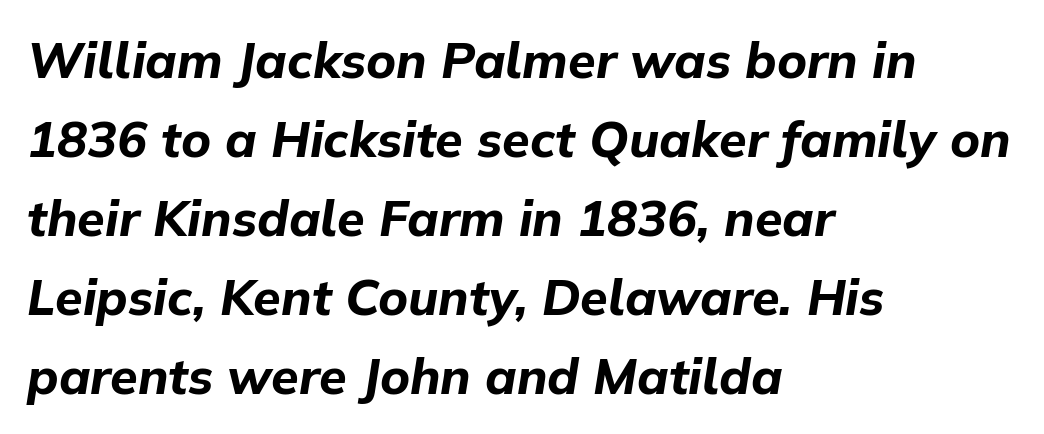
The image shows 50 px bold type, italic (leaning right); set left-aligned, normal line spacing (1.58x), normal letter spacing, not underlined; low stroke contrast and a medium x-height.
